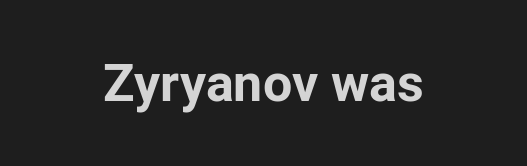
Q: Is the text bold? A: Yes.
Q: Is the text italic (slanted)? A: No, it is upright.
Q: Is the typeface a serif or a sans-serif typeface? A: Sans-serif.
Q: Is the text underlined? A: No.
Q: Is the spacing between letters normal or unusually wide? A: Normal.
Q: Width (condensed, normal, or wide)? A: Normal.
Q: Stroke contrast? A: Low.
Q: x-height? A: Medium.
Q: Monospaced? A: No.
